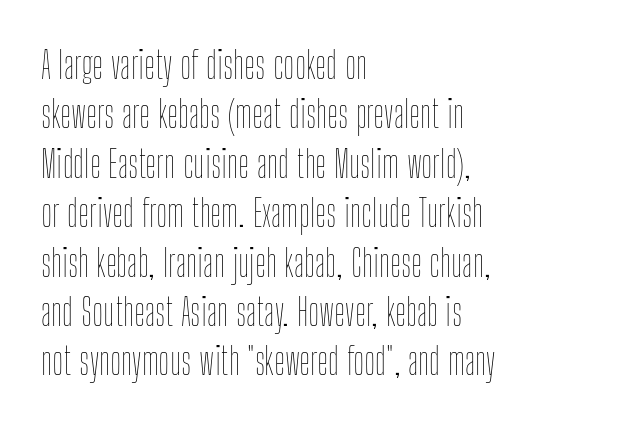
Q: Is the text bold? A: No.
Q: Is the text italic (slanted)? A: No, it is upright.
Q: Is the text underlined? A: No.
Q: How is the paragraph aligned? A: Left-aligned.
Q: Is the spacing between letters normal or unusually wide? A: Normal.
Q: Is the spacing between lines tight, normal or loose? A: Normal.
Q: Width (condensed, normal, or wide)? A: Condensed.
Q: Stroke contrast? A: Low.
Q: x-height? A: Medium.
Q: Monospaced? A: No.
